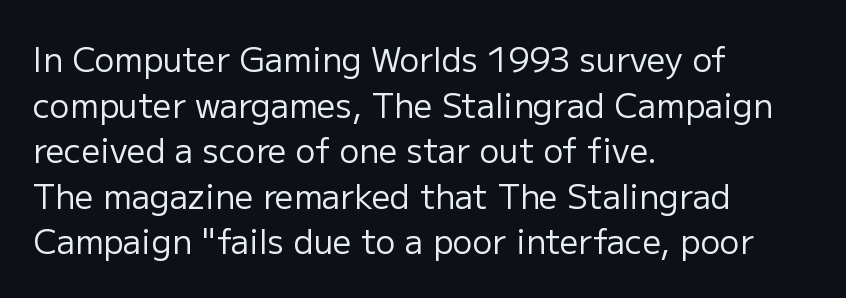
Observe the absence of serifs on each vertical stroke in this sample. These lines are rendered in a variable-pitch font. Rows of type keep a routine distance in the vertical direction. Stems here are at most as thick as an everyday book face. Every character sits straight up, as roman type does.
